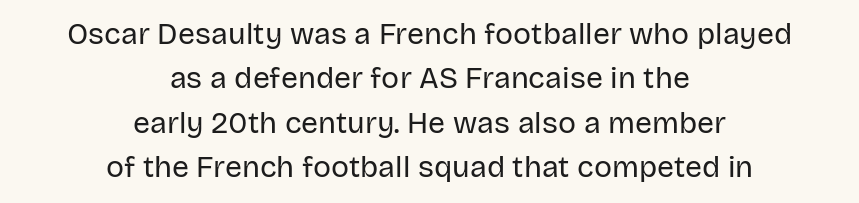
The image shows 30 px regular-weight sans-serif type, upright; set centered, normal line spacing (1.48x), normal letter spacing, not underlined; low stroke contrast and a large x-height.
